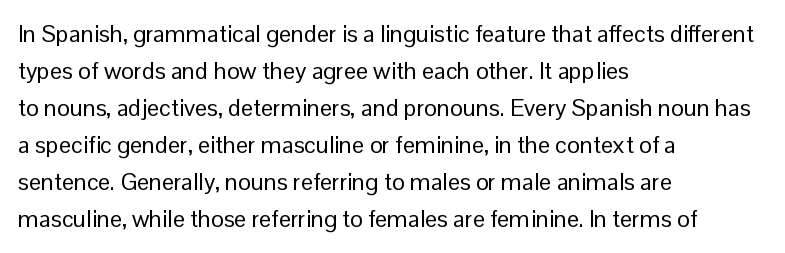
{"italic": "no", "bold": "no", "underline": "no", "align": "left", "line_spacing": "normal", "line_spacing_ratio": 1.54, "letter_spacing": "normal", "letter_spacing_em": 0.0, "glyph_px": 24}
